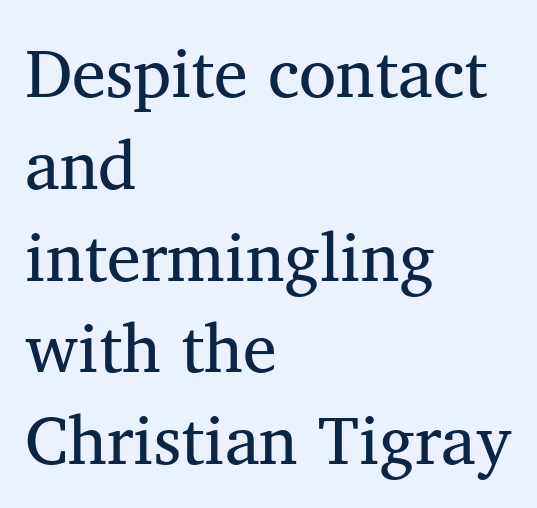
{"serif": "yes", "italic": "no", "bold": "no", "weight": "regular", "width": "normal", "stroke_contrast": "medium", "x_height": "medium", "monospaced": "no", "underline": "no", "align": "left", "line_spacing": "normal", "line_spacing_ratio": 1.35, "letter_spacing": "normal", "letter_spacing_em": 0.0, "glyph_px": 68}
